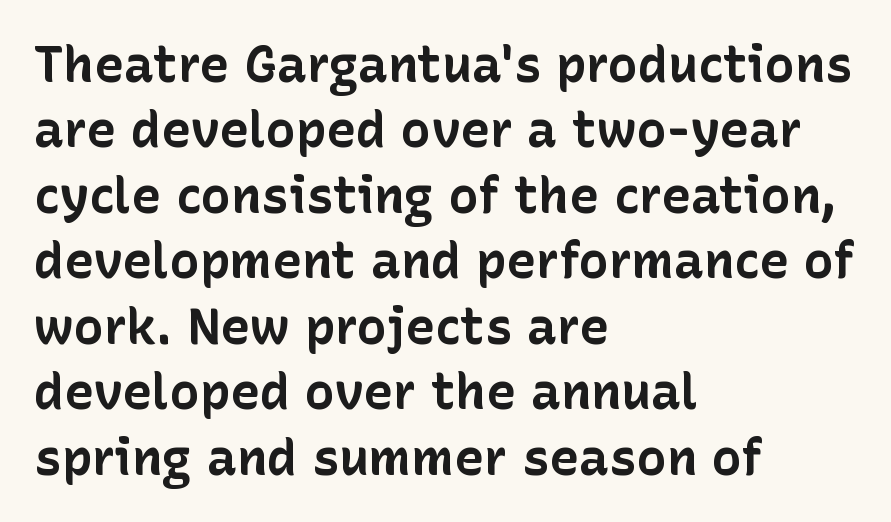
Q: Is the text bold? A: Yes.
Q: Is the text italic (slanted)? A: No, it is upright.
Q: Is the typeface a serif or a sans-serif typeface? A: Sans-serif.
Q: Is the text underlined? A: No.
Q: How is the paragraph aligned? A: Left-aligned.
Q: Is the spacing between letters normal or unusually wide? A: Normal.
Q: Is the spacing between lines tight, normal or loose? A: Normal.
Q: Width (condensed, normal, or wide)? A: Normal.
Q: Stroke contrast? A: Low.
Q: x-height? A: Medium.
Q: Monospaced? A: No.
